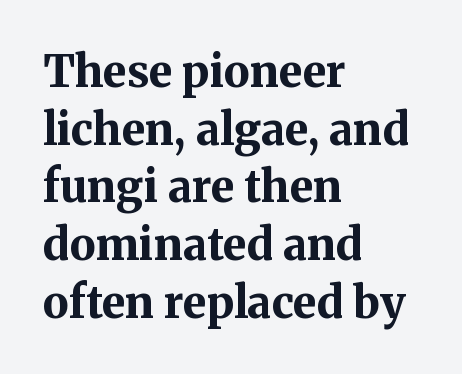
Q: Is the text bold? A: Yes.
Q: Is the text italic (slanted)? A: No, it is upright.
Q: Is the typeface a serif or a sans-serif typeface? A: Serif.
Q: Is the text underlined? A: No.
Q: How is the paragraph aligned? A: Left-aligned.
Q: Is the spacing between letters normal or unusually wide? A: Normal.
Q: Is the spacing between lines tight, normal or loose? A: Normal.
Q: Width (condensed, normal, or wide)? A: Normal.
Q: Stroke contrast? A: Medium.
Q: x-height? A: Medium.
Q: Monospaced? A: No.
